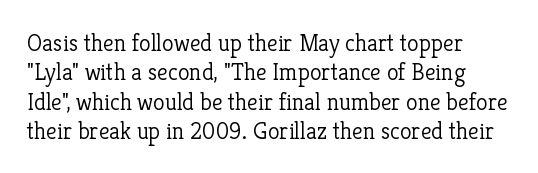
{"italic": "no", "bold": "no", "underline": "no", "line_spacing_ratio": 1.22, "letter_spacing": "normal", "letter_spacing_em": 0.0, "glyph_px": 24}
